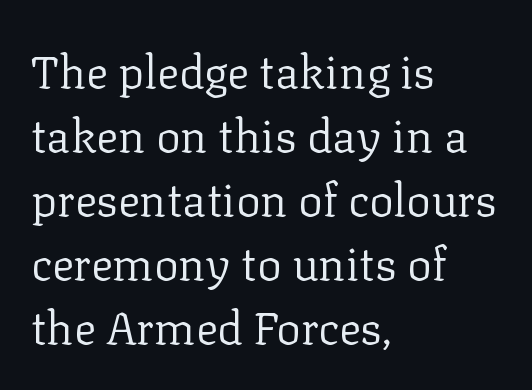
Has an underline been added? It has not. The letters sit at their default tracking, neither squeezed nor spread. Upright lettering throughout. Casual observation: everything's shoved over to the left. The letters look calm and open, with moderate or lighter stems.
